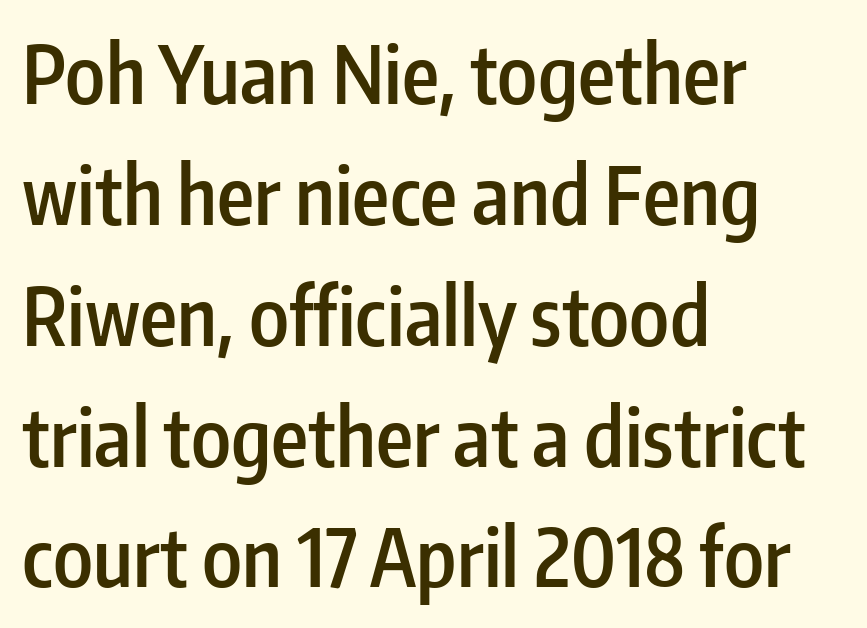
Q: Is the text bold? A: Semi-bold.
Q: Is the text italic (slanted)? A: No, it is upright.
Q: Is the typeface a serif or a sans-serif typeface? A: Sans-serif.
Q: Is the text underlined? A: No.
Q: How is the paragraph aligned? A: Left-aligned.
Q: Is the spacing between letters normal or unusually wide? A: Normal.
Q: Is the spacing between lines tight, normal or loose? A: Normal.
Q: Width (condensed, normal, or wide)? A: Condensed.
Q: Stroke contrast? A: Low.
Q: x-height? A: Medium.
Q: Monospaced? A: No.
